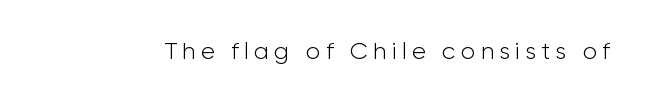
The image shows 24 px text type, upright; set unusually wide letter spacing (+0.21 em), not underlined.
